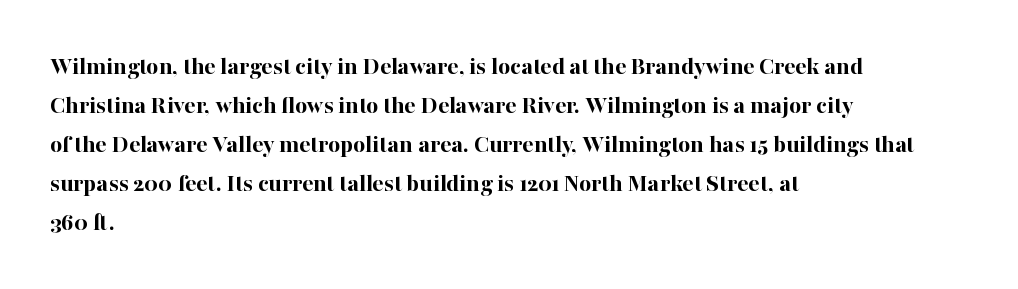
Successive baselines arrive at the customary interval. Nope, not italic — everything's standing straight. Stroke thickness is high; the sample reads as a true bold. Line starts are locked; line ends wander. Clear beneath every line of the passage. The line texture is even and compact thanks to regular tracking.
